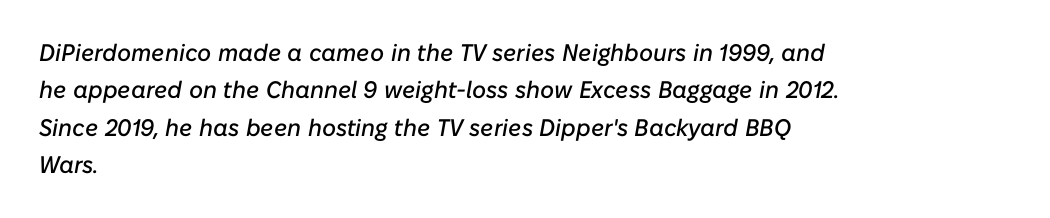
Q: Is the text italic (slanted)? A: Yes, it leans right by about 10 degrees.
Q: Is the text underlined? A: No.
Q: How is the paragraph aligned? A: Left-aligned.
Q: Is the spacing between letters normal or unusually wide? A: Normal.
Q: Is the spacing between lines tight, normal or loose? A: Normal.
